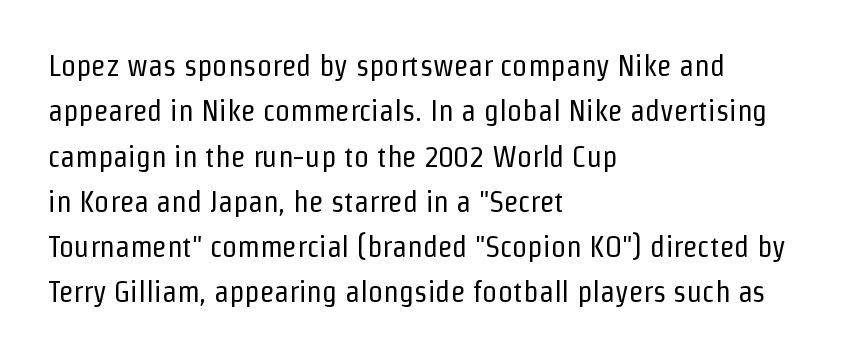
The letters stand upright; this is a roman face. The space beneath each line is pristine and unruled. Spacing between characters is what you'd get straight out of the box. Horizontal alignment here is leftward, the default for most running prose. The font sits on the lighter half of the weight spectrum, regular included.
